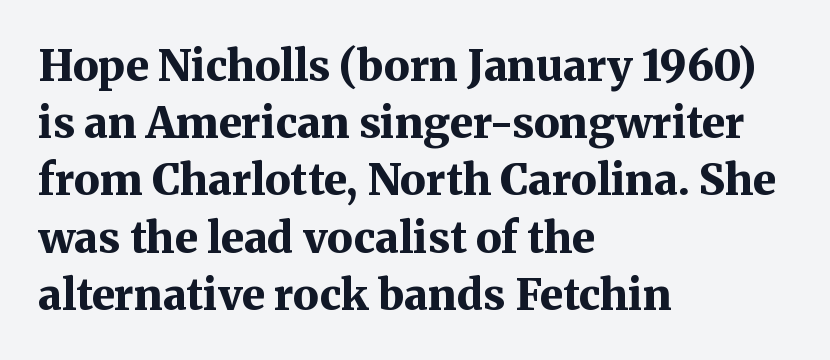
{"serif": "yes", "italic": "no", "bold": "yes", "weight": "bold", "width": "normal", "stroke_contrast": "medium", "x_height": "medium", "monospaced": "no", "underline": "no", "align": "left", "line_spacing": "normal", "line_spacing_ratio": 1.33, "letter_spacing": "normal", "letter_spacing_em": 0.0, "glyph_px": 43}
